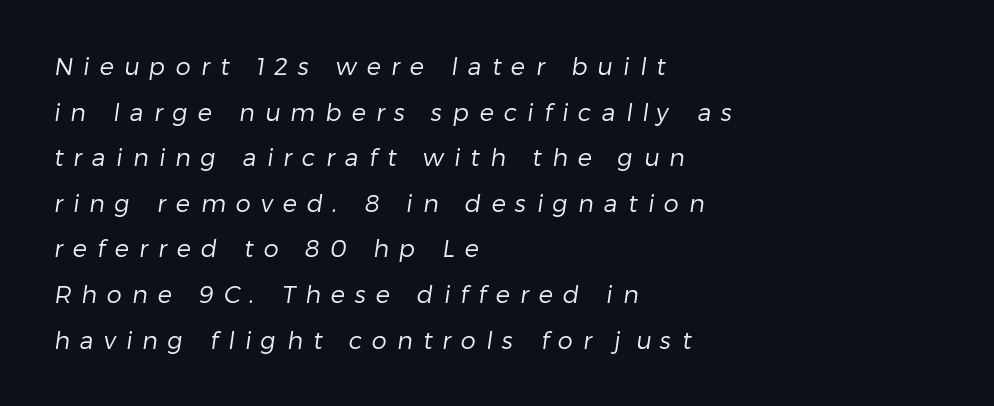
The image shows 24 px text type; set left-aligned, loose line spacing (1.9x), unusually wide letter spacing (+0.42 em), not underlined.
